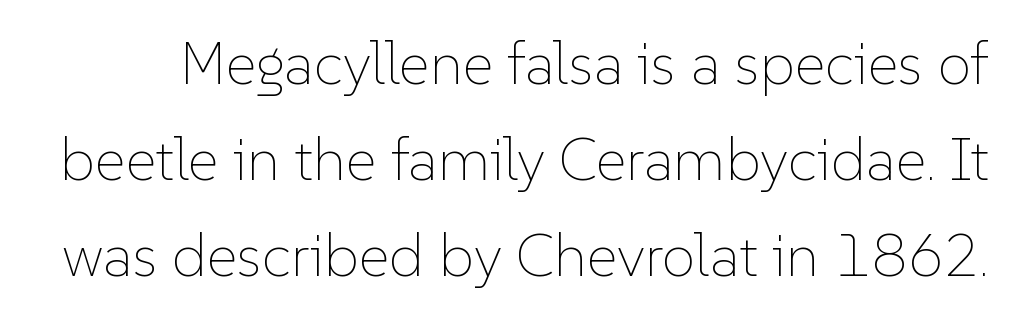
The image shows 60 px thin type, upright; set normal line spacing (1.6x), normal letter spacing, not underlined; low stroke contrast and a medium x-height.
